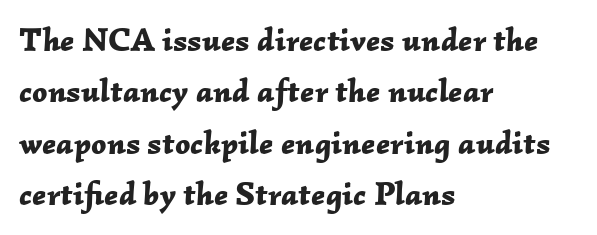
Does the lettering tilt? It does — this is italic. Observe the ordinary spacing: letters are neighbours, not strangers. Check under the words: just untouched page. Note the varied advance widths — an 'i' is clearly narrower than an 'm'. The glyphs have the mass of a bold cut.
